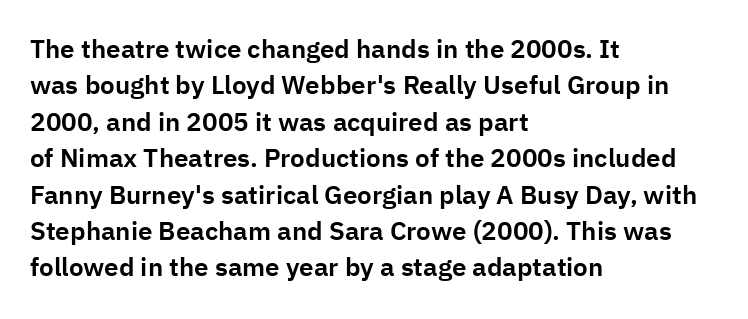
{"italic": "no", "underline": "no", "align": "left", "line_spacing": "normal", "line_spacing_ratio": 1.4, "letter_spacing": "normal", "letter_spacing_em": 0.0, "glyph_px": 26}
